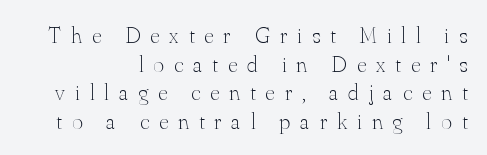
The image shows 23 px text type, upright; set right-aligned, line spacing 1.24x, unusually wide letter spacing (+0.44 em), not underlined.
